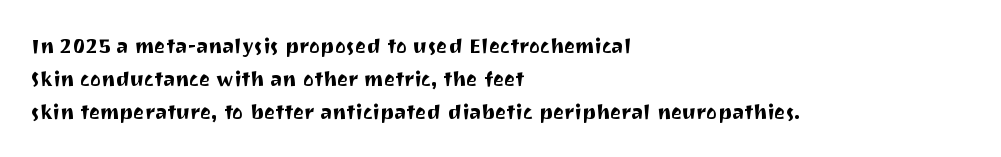
{"italic": "no", "underline": "no", "align": "left", "line_spacing": "normal", "line_spacing_ratio": 1.56, "letter_spacing": "normal", "letter_spacing_em": 0.0, "glyph_px": 21}
